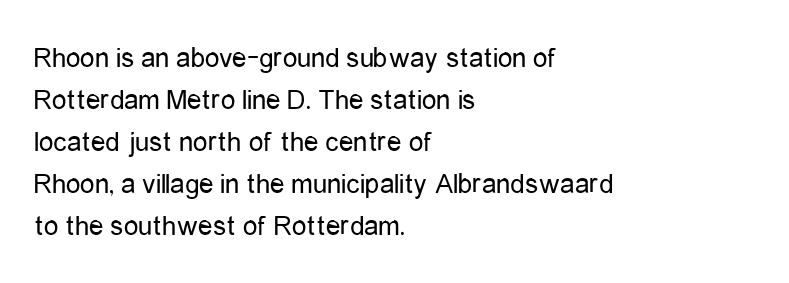
The image shows 29 px regular-weight, condensed sans-serif type, upright; set left-aligned, normal line spacing (1.45x), normal letter spacing, not underlined; low stroke contrast and a medium x-height.
